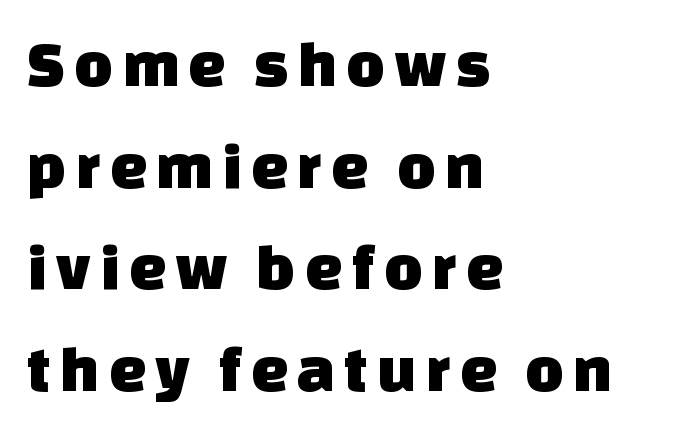
{"serif": "no", "width": "normal", "stroke_contrast": "low", "x_height": "large", "monospaced": "no", "underline": "no", "align": "left", "line_spacing": "normal", "line_spacing_ratio": 1.54, "glyph_px": 66}
